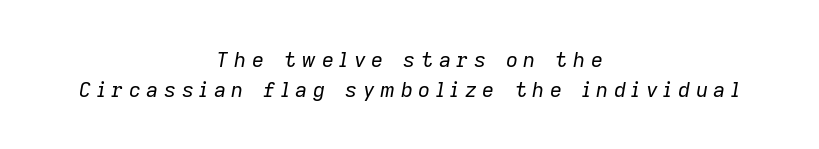
Q: Is the text bold? A: No.
Q: Is the text italic (slanted)? A: Yes, it leans right by about 9 degrees.
Q: Is the text underlined? A: No.
Q: How is the paragraph aligned? A: Centered.
Q: Is the spacing between letters normal or unusually wide? A: Unusually wide.
Q: Is the spacing between lines tight, normal or loose? A: Normal.
